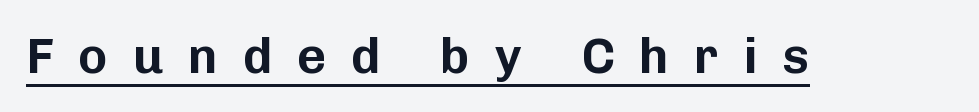
Decoration check: the copy is underlined. Varying glyph widths throughout — classic text-font behaviour. This rendering widens character spacing well past its baseline value. In terms of letterform style, serifs are entirely absent. Style check: upright.
